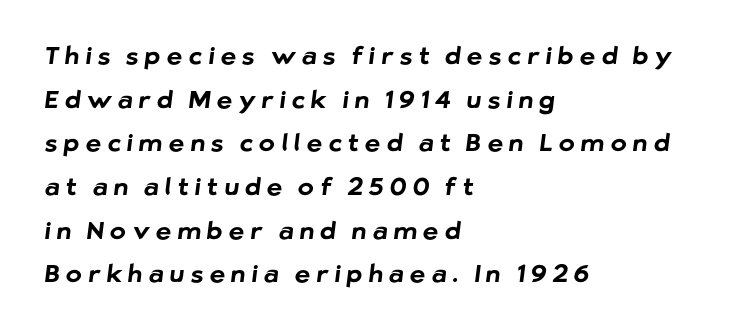
The image shows 24 px bold type; set left-aligned, line spacing 1.82x, unusually wide letter spacing (+0.26 em), not underlined.
